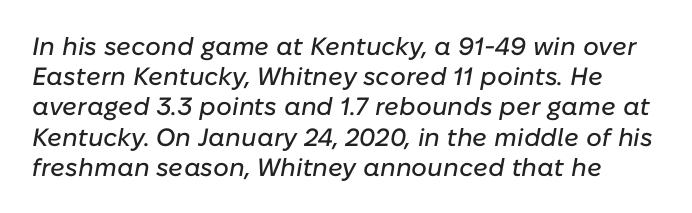
{"italic": "yes", "lean": "right", "slant_degrees": 10, "underline": "no", "line_spacing_ratio": 1.21, "letter_spacing": "normal", "letter_spacing_em": 0.0, "glyph_px": 25}
